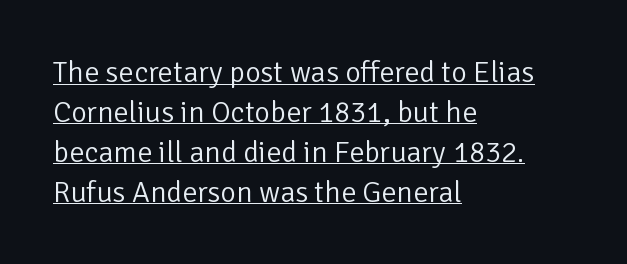
Q: Is the text bold? A: No.
Q: Is the text italic (slanted)? A: No, it is upright.
Q: Is the typeface a serif or a sans-serif typeface? A: Sans-serif.
Q: Is the text underlined? A: Yes.
Q: How is the paragraph aligned? A: Left-aligned.
Q: Is the spacing between letters normal or unusually wide? A: Normal.
Q: Is the spacing between lines tight, normal or loose? A: Normal.
Q: Width (condensed, normal, or wide)? A: Normal.
Q: Stroke contrast? A: Low.
Q: x-height? A: Medium.
Q: Monospaced? A: No.
